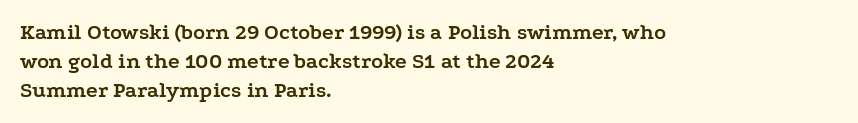
{"italic": "no", "bold": "yes", "underline": "no", "align": "left", "line_spacing": "normal", "line_spacing_ratio": 1.31, "letter_spacing": "normal", "letter_spacing_em": 0.0, "glyph_px": 22}
